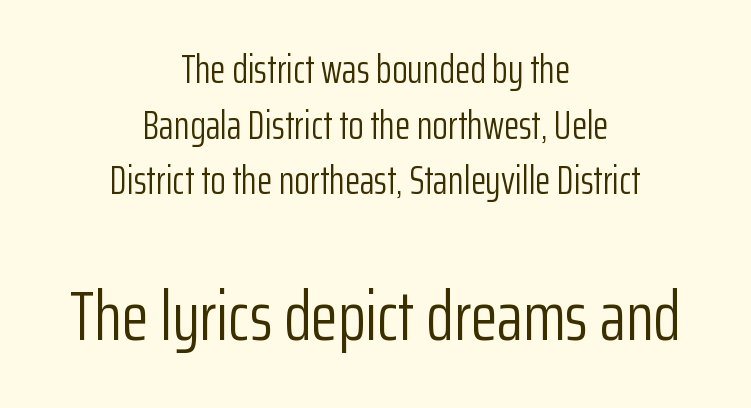
The image shows 70 px light, condensed sans-serif type, upright; set centered, normal line spacing (1.39x), normal letter spacing, not underlined; the second (bottom) block is 1.75x larger; low stroke contrast and a medium x-height.
